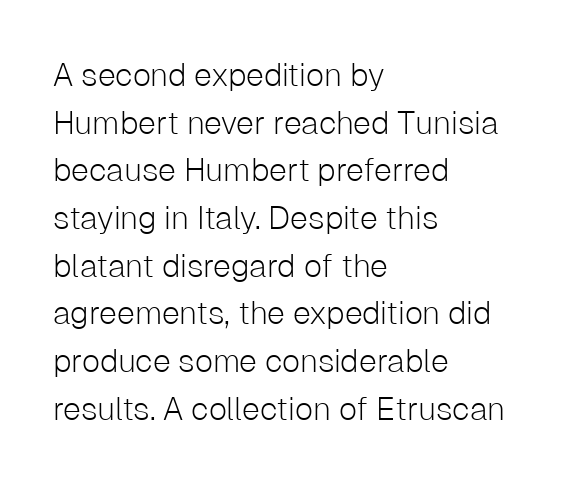
{"serif": "no", "italic": "no", "bold": "no", "weight": "light", "width": "normal", "stroke_contrast": "low", "x_height": "medium", "monospaced": "no", "underline": "no", "align": "left", "line_spacing": "normal", "line_spacing_ratio": 1.49, "letter_spacing": "normal", "letter_spacing_em": 0.0, "glyph_px": 32}
